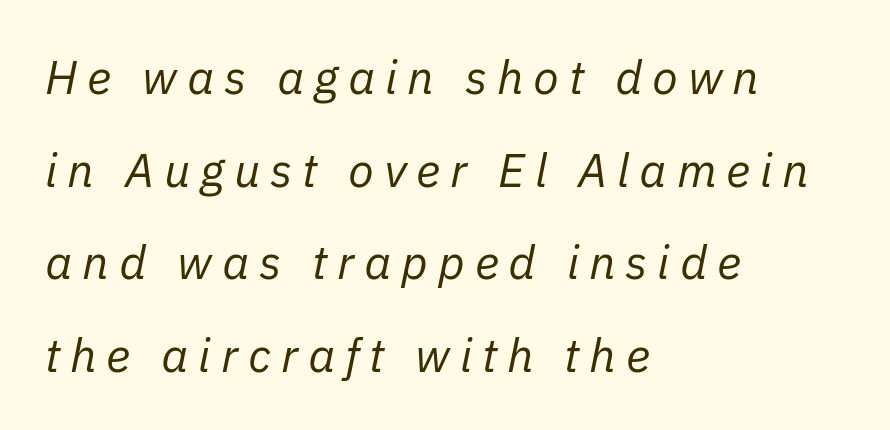
The image shows 47 px regular-weight type, italic (leaning right); set left-aligned, loose line spacing (1.97x), unusually wide letter spacing (+0.21 em), not underlined; low stroke contrast and a medium x-height.
